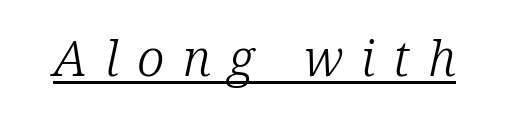
{"serif": "yes", "italic": "yes", "lean": "right", "slant_degrees": 12, "bold": "no", "weight": "light", "width": "normal", "stroke_contrast": "low", "x_height": "medium", "monospaced": "no", "underline": "yes", "letter_spacing": "wide", "letter_spacing_em": 0.36, "glyph_px": 50}
